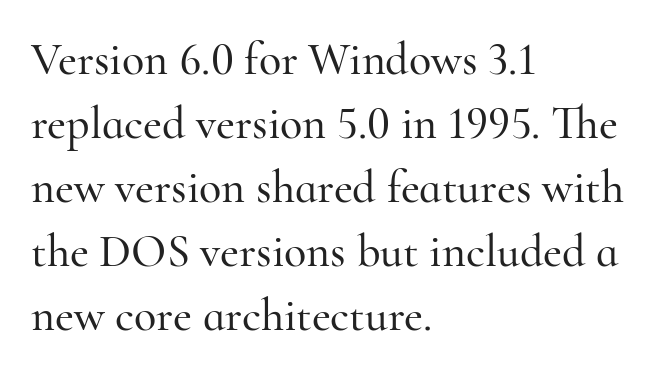
The tracking reads as untouched default to a designer's eye. Horizontal alignment here is leftward, the default for most running prose. Unlike a clean sans, this face finishes its strokes with serifs. Is this a fixed-width face? No — the glyphs have proportional, varying widths. Quick note: underline off. Posture: straight, roman, zero tilt.
